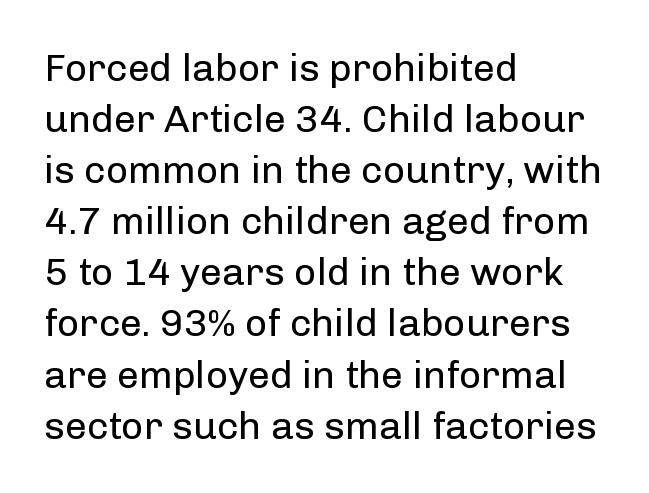
Is this a fixed-width face? No — the glyphs have proportional, varying widths. Letters rest on an invisible, unmarked baseline. The horizontal fit of the characters is conventional and even. Quick note: interline space is typical. Caption: face not bold, strokes unweighted. The rendering anchors every line to the left-hand side.
